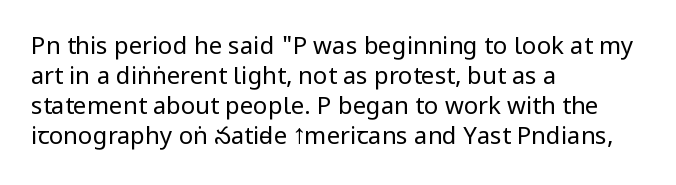
Honestly, there is no underline to notice here at all. The font's upright variant was chosen for this text. Horizontally, the lines are justified to the leading edge only. Bold? No — there's no thickening of the strokes.
